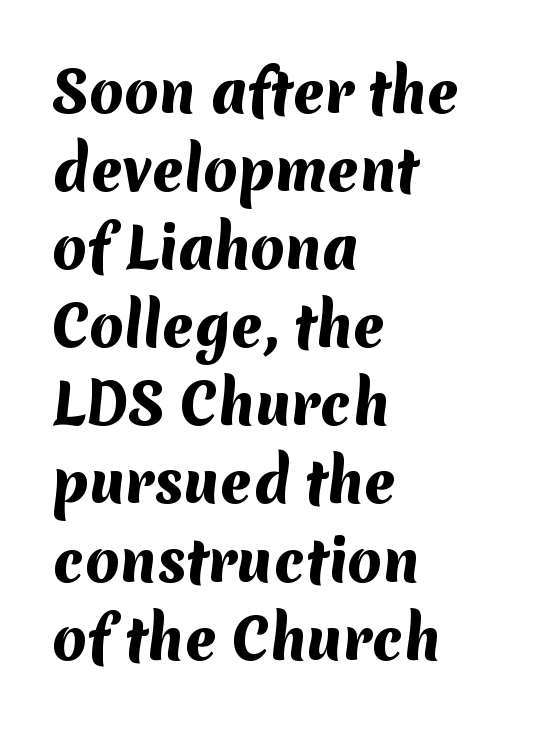
Q: Is the text bold? A: Yes.
Q: Is the typeface a serif or a sans-serif typeface? A: Sans-serif.
Q: Is the text underlined? A: No.
Q: How is the paragraph aligned? A: Left-aligned.
Q: Is the spacing between letters normal or unusually wide? A: Normal.
Q: Is the spacing between lines tight, normal or loose? A: Normal.
Q: Width (condensed, normal, or wide)? A: Normal.
Q: Stroke contrast? A: Medium.
Q: x-height? A: Medium.
Q: Monospaced? A: No.
